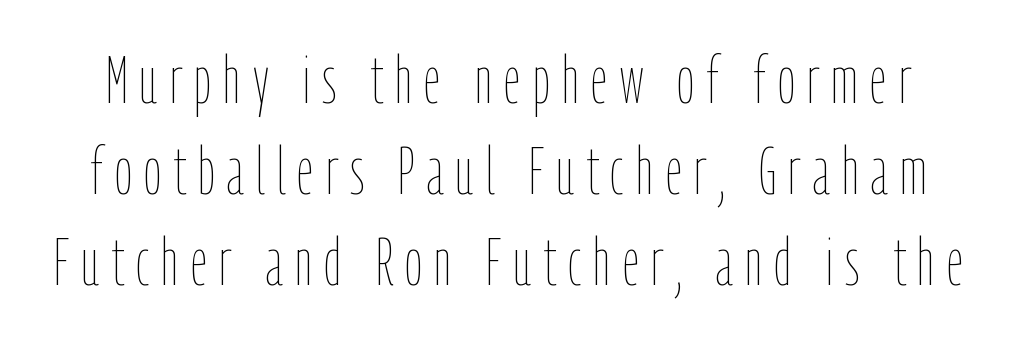
Character widths vary here, with narrow letters taking less room than wide ones. Stems and bowls with no extra thickness — not bold. Summary of vertical rhythm: regular, with standard interline spacing. Glance below the letters and you will spot only blank space.
